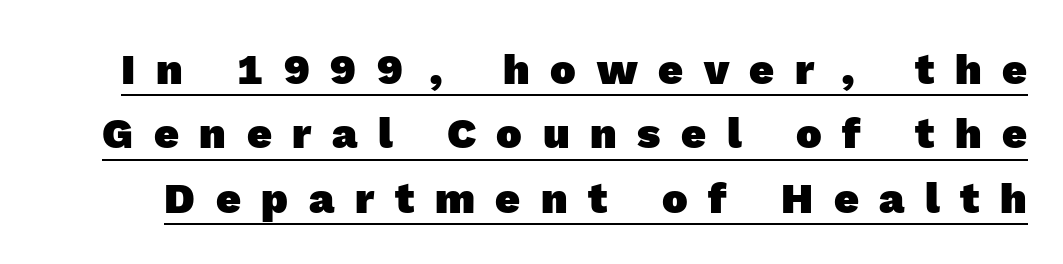
{"serif": "no", "bold": "yes", "weight": "heavy", "width": "normal", "x_height": "medium", "monospaced": "no", "underline": "yes", "line_spacing": "normal", "line_spacing_ratio": 1.5, "letter_spacing": "wide", "letter_spacing_em": 0.48, "glyph_px": 43}
